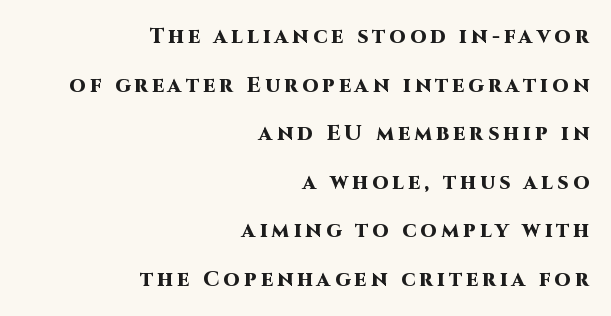
{"italic": "no", "bold": "yes", "underline": "no", "align": "right", "line_spacing": "loose", "line_spacing_ratio": 2.31, "letter_spacing": "wide", "letter_spacing_em": 0.2, "glyph_px": 21}
